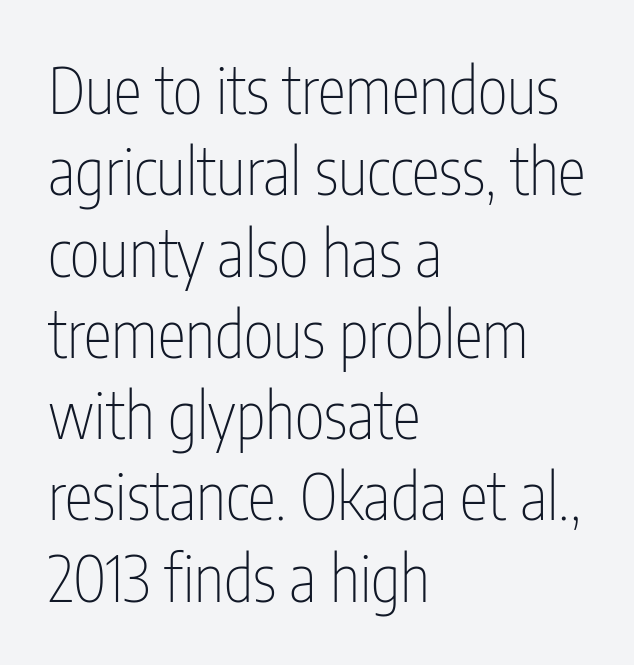
Weight: regular or lighter. Layout note: lines flush left. Varying glyph widths throughout — classic text-font behaviour. Every character sits straight up, as roman type does. If you measured baseline to baseline, you'd find a middling distance. The gap between lines stays unmarked.
